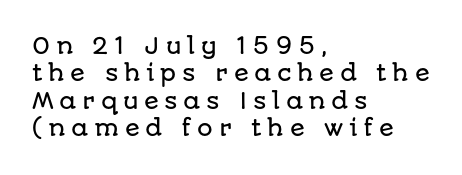
The image shows 22 px text type, upright; set left-aligned, normal line spacing (1.25x), unusually wide letter spacing (+0.25 em), not underlined.
